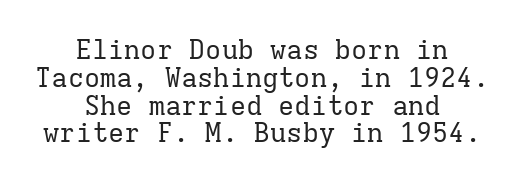
The leading is snug, giving the passage a crowded texture. The text block is weighted toward neither margin, spreading evenly from the middle. Default kerning and tracking; the words read as compact shapes. Unbolded letterforms with no extra heft. Style check: upright. Rule under the text: the space is simply empty.
